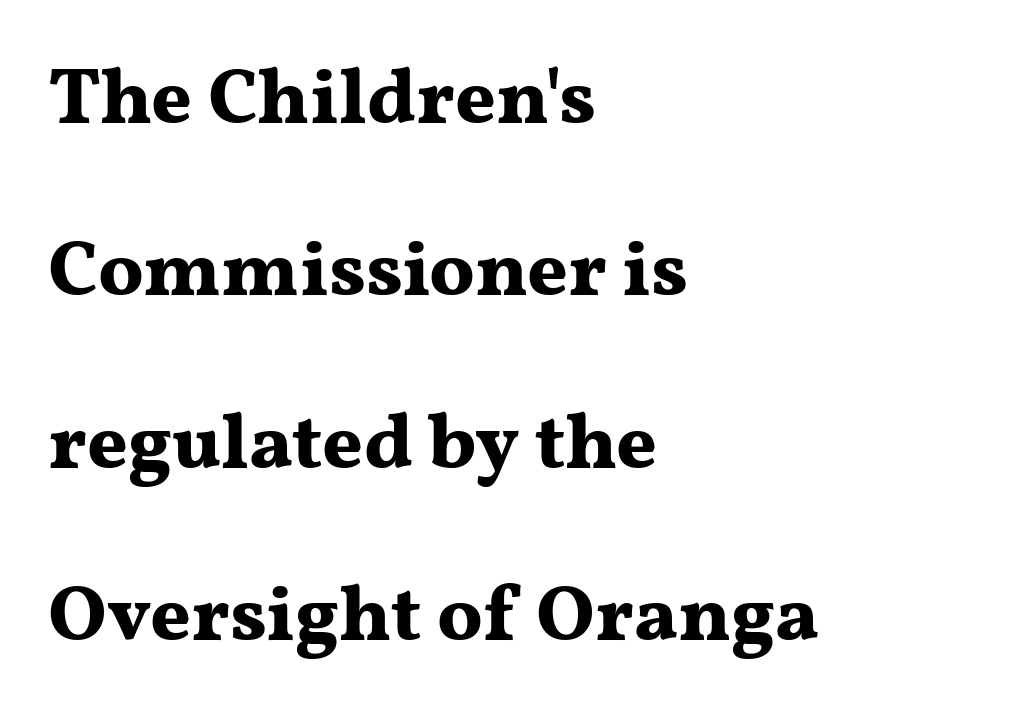
The passage shown is not underscored anywhere. Typeset ragged right — the left edge is the straight one. Strong, thick strokes mark this as bold type. The glyphs in this specimen are seriffed. Characters remain perfectly vertical along every line.
